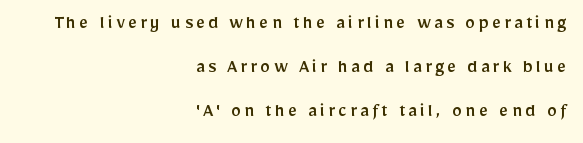
The image shows 20 px text type, upright; set right-aligned, loose line spacing (2.2x), not underlined.
